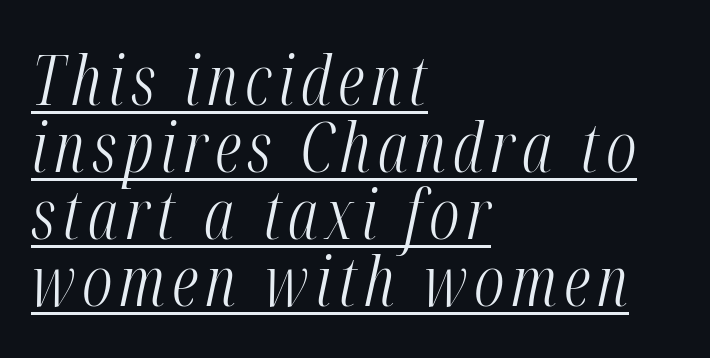
Q: Is the text bold? A: No.
Q: Is the text italic (slanted)? A: Yes, it leans right by about 12 degrees.
Q: Is the text underlined? A: Yes.
Q: How is the paragraph aligned? A: Left-aligned.
Q: Is the spacing between lines tight, normal or loose? A: Tight.
Q: Width (condensed, normal, or wide)? A: Condensed.
Q: Stroke contrast? A: Medium.
Q: x-height? A: Medium.
Q: Monospaced? A: No.
